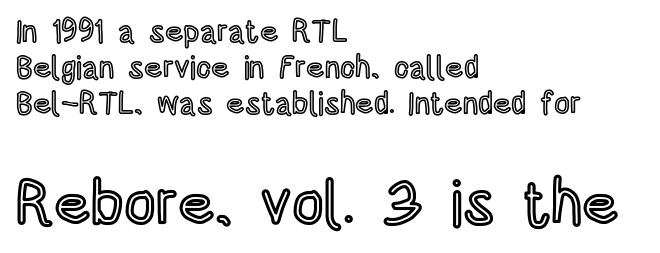
{"italic": "no", "width": "condensed", "x_height": "large", "monospaced": "no", "underline": "no", "align": "left", "line_spacing_ratio": 1.16, "letter_spacing": "normal", "letter_spacing_em": 0.0, "larger_block": "second", "size_ratio": 2.0, "glyph_px": 62}
